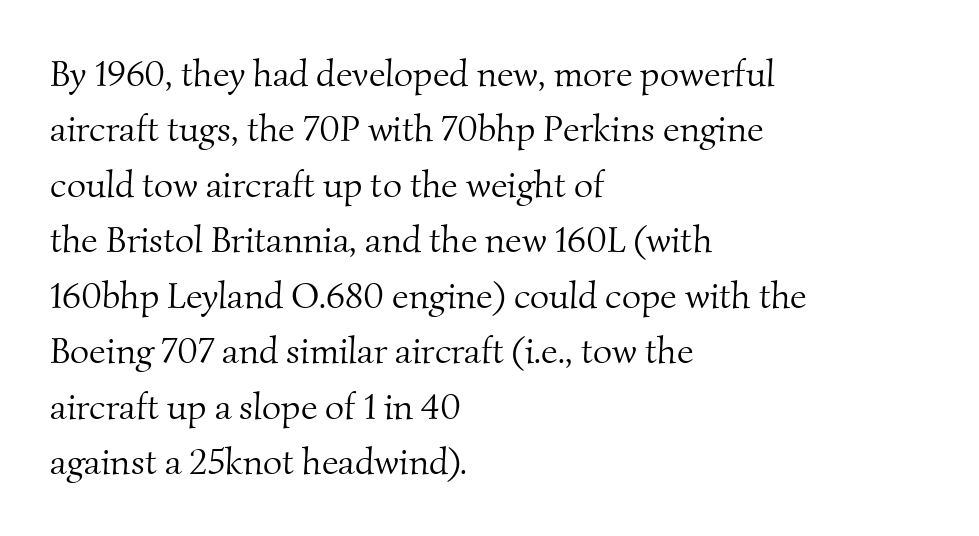
{"serif": "yes", "bold": "no", "weight": "light", "width": "normal", "stroke_contrast": "medium", "x_height": "small", "monospaced": "no", "underline": "no", "align": "left", "line_spacing": "normal", "line_spacing_ratio": 1.5, "letter_spacing": "normal", "letter_spacing_em": 0.0, "glyph_px": 37}
